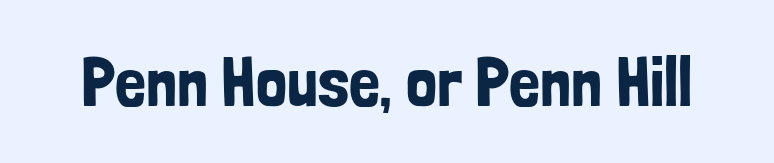
The image shows 69 px condensed sans-serif type, upright; set normal letter spacing, not underlined; low stroke contrast and a medium x-height.
